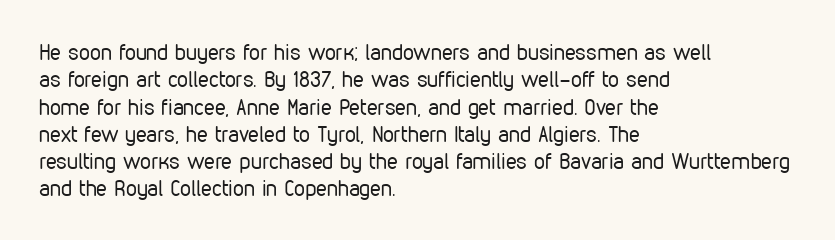
Rendered with straight, roman letterforms. Weight: not bold — regular or lighter. Words appear dense and cohesive because spacing is normal. Horizontal alignment here is leftward, the default for most running prose. A clean baseline with only descenders dipping below it.
